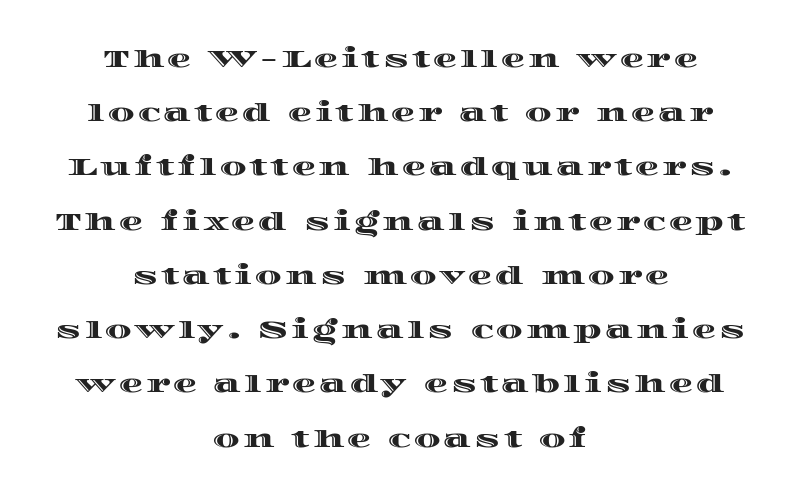
{"italic": "no", "underline": "no", "align": "center", "line_spacing": "loose", "line_spacing_ratio": 2.26, "glyph_px": 24}
